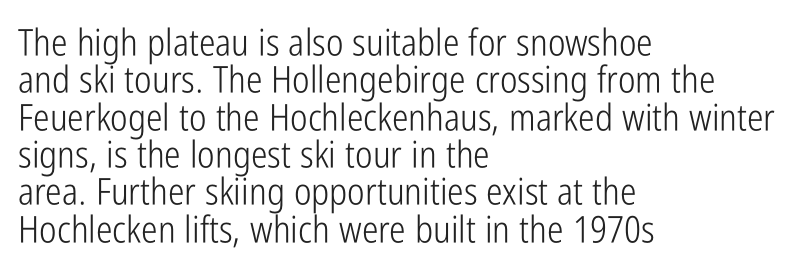
The image shows 37 px light, condensed sans-serif type, upright; set left-aligned, tight line spacing (1.01x), normal letter spacing, not underlined; low stroke contrast and a medium x-height.
